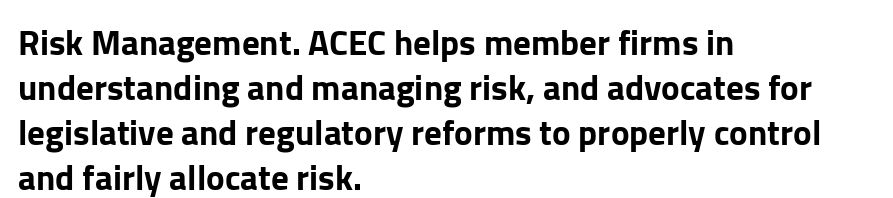
{"serif": "no", "italic": "no", "width": "normal", "stroke_contrast": "low", "x_height": "medium", "monospaced": "no", "underline": "no", "align": "left", "line_spacing": "normal", "line_spacing_ratio": 1.29, "letter_spacing": "normal", "letter_spacing_em": 0.0, "glyph_px": 35}
